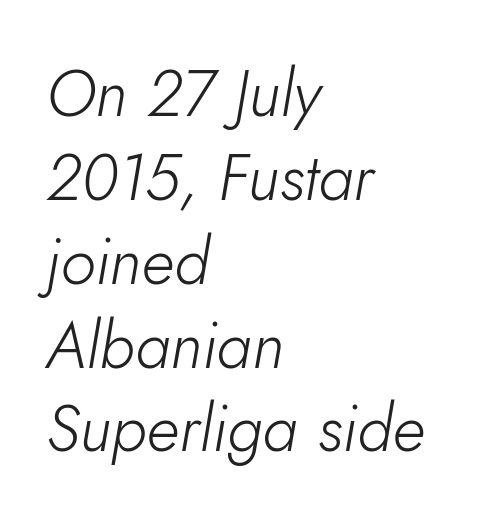
Stem width sits at or under what a default text font uses. A bare baseline throughout the passage. Think of a printed novel: that variable character pitch is what you see here. The rendering keeps characters at their native spacing.
